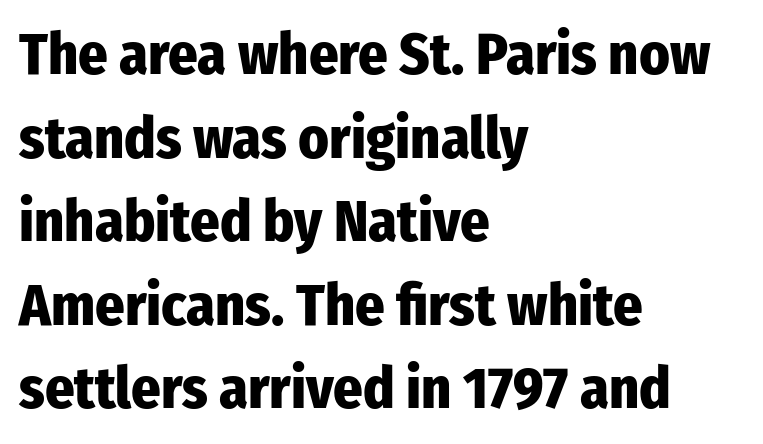
{"serif": "no", "italic": "no", "bold": "yes", "weight": "heavy", "width": "condensed", "stroke_contrast": "low", "x_height": "medium", "monospaced": "no", "underline": "no", "align": "left", "line_spacing": "normal", "line_spacing_ratio": 1.44, "letter_spacing": "normal", "letter_spacing_em": 0.0, "glyph_px": 58}
